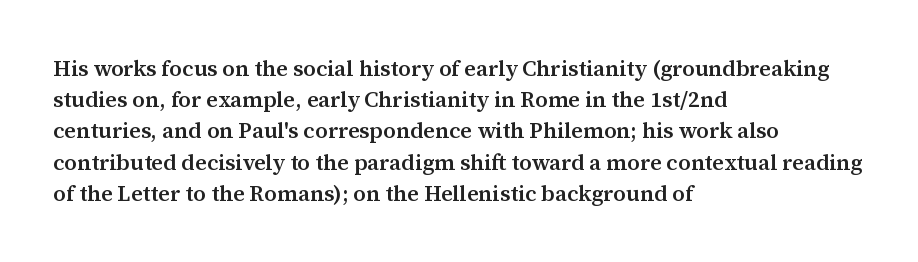
The image shows 22 px text type, upright; set left-aligned, normal line spacing (1.42x), normal letter spacing, not underlined.
